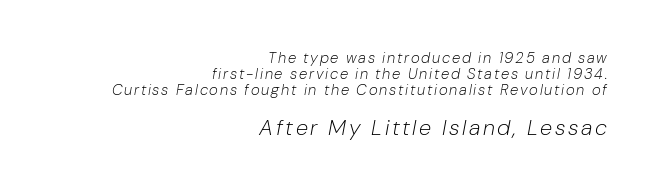
Q: Is the text bold? A: No.
Q: Is the text italic (slanted)? A: Yes, it leans right by about 10 degrees.
Q: Is the text underlined? A: No.
Q: How is the paragraph aligned? A: Right-aligned.
Q: Is the spacing between lines tight, normal or loose? A: Tight.
Q: Which block of text is set in a larger size, the first (top) or the second (bottom)? A: The second (bottom) one.
